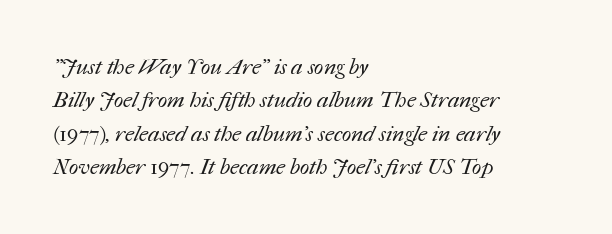
The rendering uses a moderate line-height, typical for paragraphs. Each row of text sits above clean, open space. Stroke mass is kept to a normal reading level or below. One-word summary of the alignment: left. Default kerning and tracking; the words read as compact shapes.
